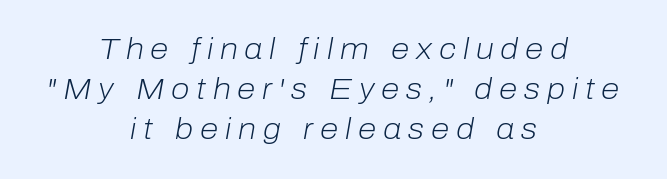
{"italic": "yes", "lean": "right", "slant_degrees": 10, "bold": "no", "weight": "light", "width": "normal", "stroke_contrast": "low", "x_height": "medium", "monospaced": "no", "underline": "no", "align": "center", "line_spacing": "normal", "line_spacing_ratio": 1.34, "letter_spacing": "wide", "letter_spacing_em": 0.23, "glyph_px": 30}
